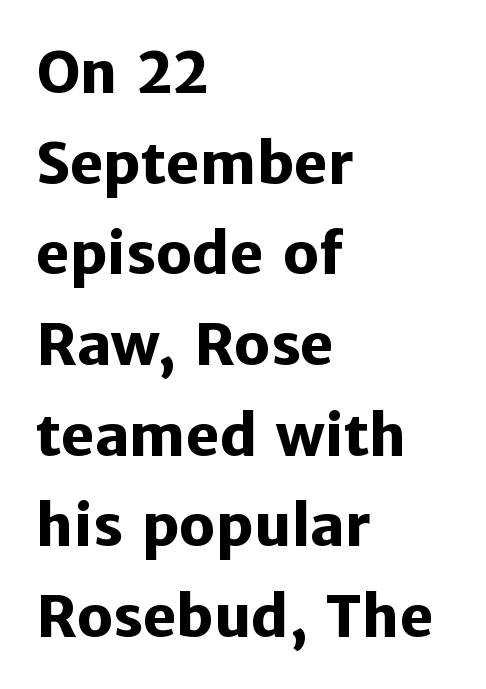
You can tell it's not italic because the verticals are truly vertical. Every letter is thick-stroked: bold, no question. The rendering uses natural spacing where letterforms have individual widths. This sample keeps an unexceptional amount of space between lines.
